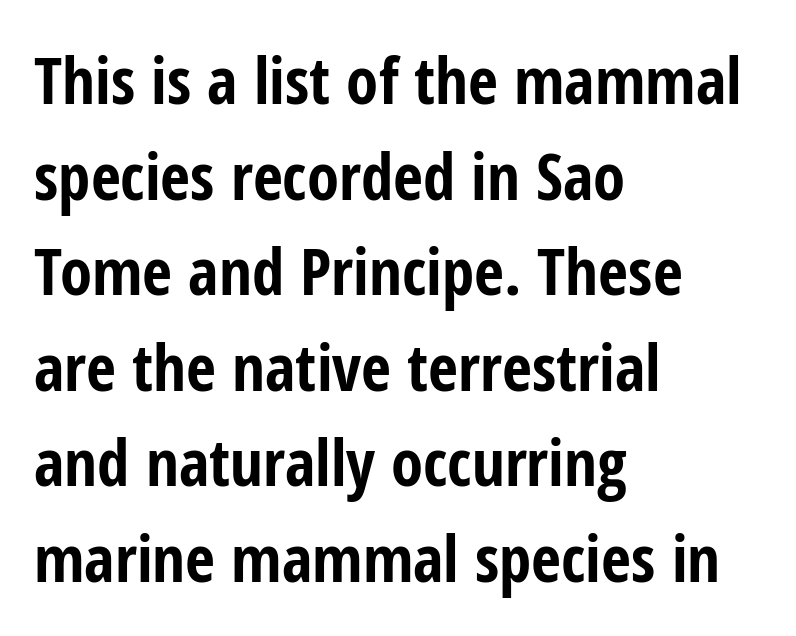
The glyphs are unaccompanied by any horizontal stroke below them. Quick note: not italic, upright. Varying glyph widths throughout — classic text-font behaviour. How are the letters spaced? Ordinarily, with no added tracking.
